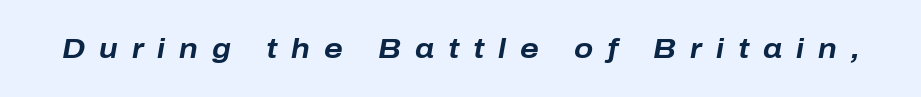
Q: Is the text bold? A: Yes.
Q: Is the text italic (slanted)? A: Yes, it leans right by about 10 degrees.
Q: Is the text underlined? A: No.
Q: Is the spacing between letters normal or unusually wide? A: Unusually wide.
Q: Width (condensed, normal, or wide)? A: Normal.
Q: Stroke contrast? A: Low.
Q: x-height? A: Medium.
Q: Monospaced? A: No.
